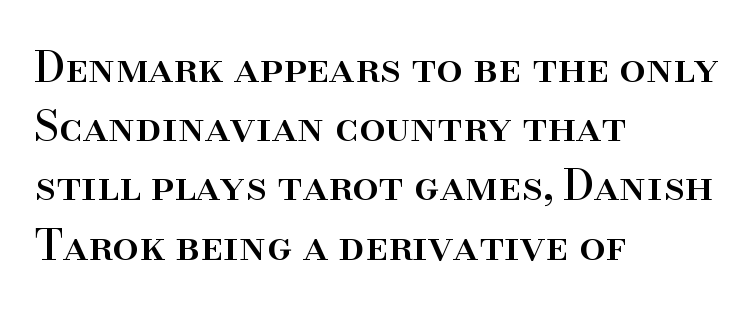
{"serif": "yes", "italic": "no", "width": "normal", "stroke_contrast": "high", "x_height": "small", "monospaced": "no", "underline": "no", "align": "left", "line_spacing": "normal", "line_spacing_ratio": 1.41, "letter_spacing": "normal", "letter_spacing_em": 0.0, "glyph_px": 42}
